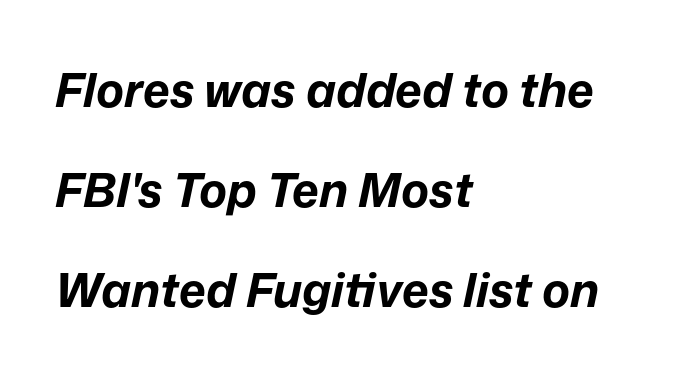
{"italic": "yes", "lean": "right", "slant_degrees": 12, "bold": "yes", "weight": "bold", "width": "normal", "stroke_contrast": "low", "x_height": "medium", "monospaced": "no", "underline": "no", "align": "left", "line_spacing": "loose", "line_spacing_ratio": 2.13, "letter_spacing": "normal", "letter_spacing_em": 0.0, "glyph_px": 47}
